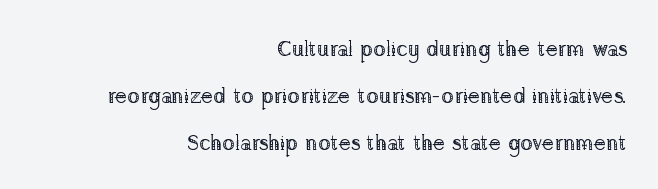
The image shows 21 px text type, upright; set right-aligned, loose line spacing (2.25x), normal letter spacing, not underlined.
